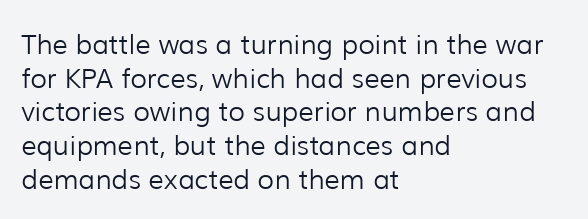
Q: Is the text bold? A: No.
Q: Is the text italic (slanted)? A: No, it is upright.
Q: Is the text underlined? A: No.
Q: How is the paragraph aligned? A: Left-aligned.
Q: Is the spacing between letters normal or unusually wide? A: Normal.
Q: Is the spacing between lines tight, normal or loose? A: Normal.
